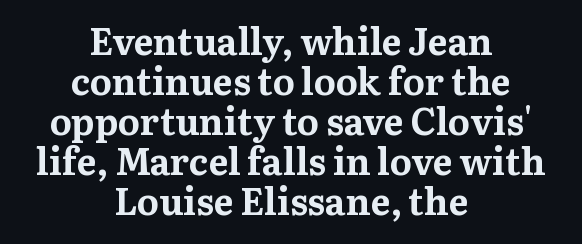
Spacing verdict: proportional, widths tailored to each character. You could call the tracking neutral — neither tight nor loose. Layout note: lines centered. No italicization has been applied; the sample stays upright.
